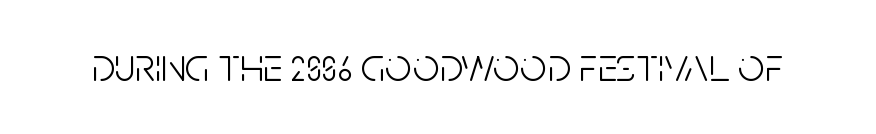
The image shows 47 px light, condensed sans-serif type, upright; set normal letter spacing, not underlined; low stroke contrast and a large x-height.
